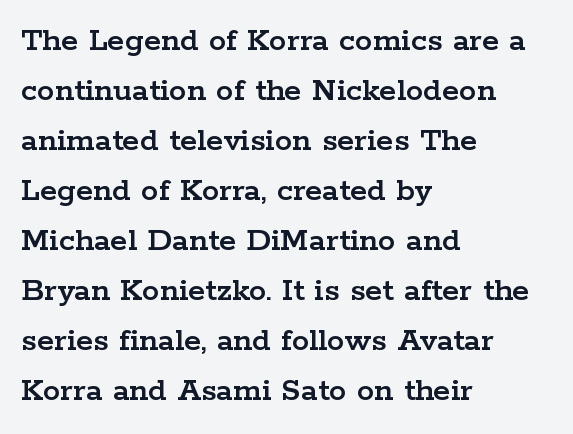
Q: Is the text italic (slanted)? A: No, it is upright.
Q: Is the typeface a serif or a sans-serif typeface? A: Serif.
Q: Is the text underlined? A: No.
Q: How is the paragraph aligned? A: Left-aligned.
Q: Is the spacing between letters normal or unusually wide? A: Normal.
Q: Is the spacing between lines tight, normal or loose? A: Normal.
Q: Width (condensed, normal, or wide)? A: Wide.
Q: Stroke contrast? A: Low.
Q: x-height? A: Medium.
Q: Monospaced? A: No.
